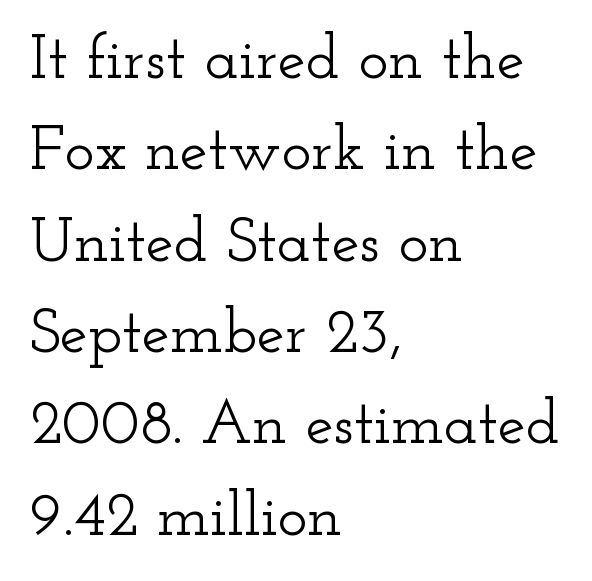
Q: Is the text italic (slanted)? A: No, it is upright.
Q: Is the typeface a serif or a sans-serif typeface? A: Serif.
Q: Is the text underlined? A: No.
Q: How is the paragraph aligned? A: Left-aligned.
Q: Is the spacing between letters normal or unusually wide? A: Normal.
Q: Is the spacing between lines tight, normal or loose? A: Normal.
Q: Width (condensed, normal, or wide)? A: Wide.
Q: Stroke contrast? A: Low.
Q: x-height? A: Small.
Q: Monospaced? A: No.
